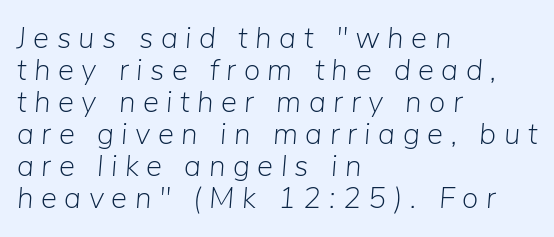
The image shows 30 px light type, italic (leaning right); set left-aligned, tight line spacing (1.07x), unusually wide letter spacing (+0.25 em), not underlined; low stroke contrast and a medium x-height.
